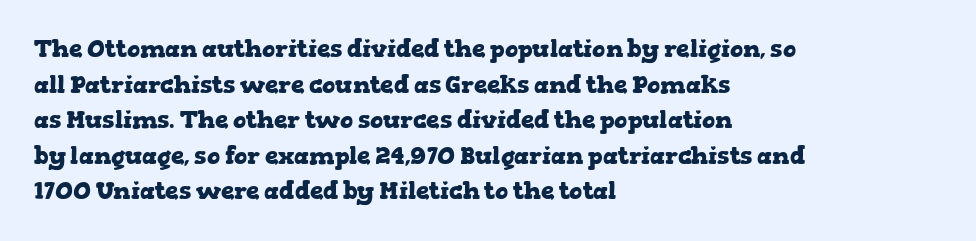
{"italic": "no", "bold": "yes", "underline": "no", "align": "left", "line_spacing": "normal", "line_spacing_ratio": 1.48, "letter_spacing": "normal", "letter_spacing_em": 0.0, "glyph_px": 24}
